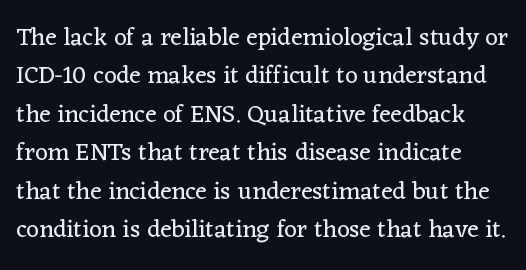
Q: Is the text bold? A: No.
Q: Is the text italic (slanted)? A: No, it is upright.
Q: Is the text underlined? A: No.
Q: Is the spacing between letters normal or unusually wide? A: Normal.
Q: Is the spacing between lines tight, normal or loose? A: Normal.
